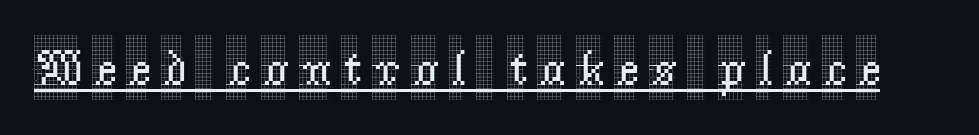
The image shows 50 px condensed serif type, upright; set unusually wide letter spacing (+0.23 em), underlined; a large x-height.
